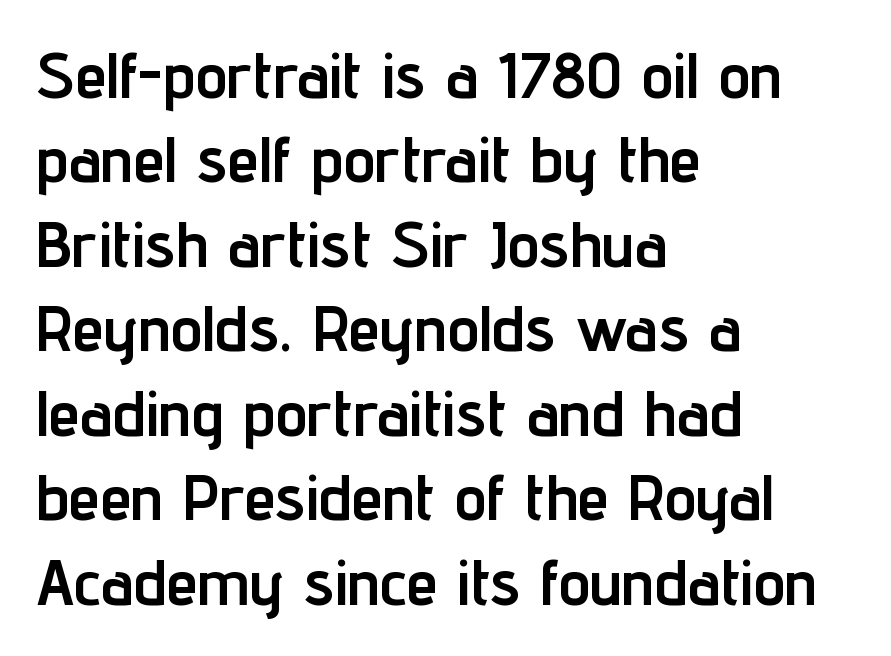
{"serif": "no", "italic": "no", "bold": "yes", "weight": "semibold", "width": "condensed", "stroke_contrast": "low", "x_height": "medium", "monospaced": "no", "underline": "no", "align": "left", "line_spacing": "normal", "line_spacing_ratio": 1.32, "letter_spacing": "normal", "letter_spacing_em": 0.0, "glyph_px": 64}
